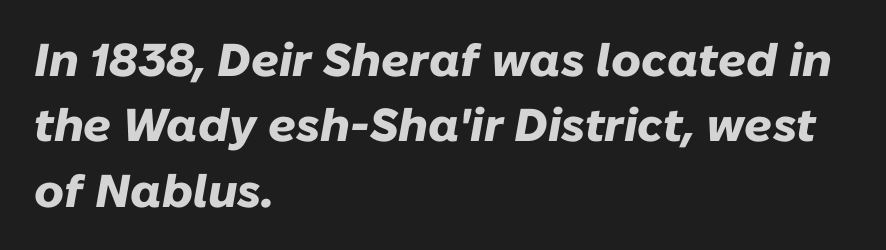
Horizontally, the lines are justified to the leading edge only. Standard letterfit; no display-style spreading of the glyphs. Heavy, bold letterforms. Spacing verdict: proportional, widths tailored to each character.
